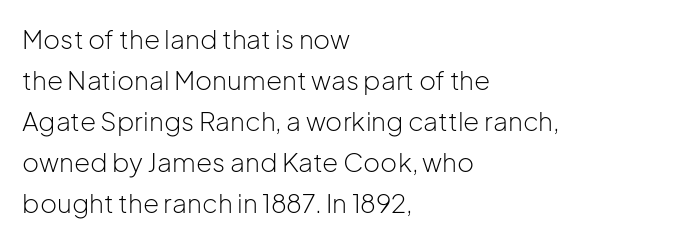
The image shows 26 px text type, upright; set left-aligned, normal line spacing (1.58x), normal letter spacing, not underlined.
